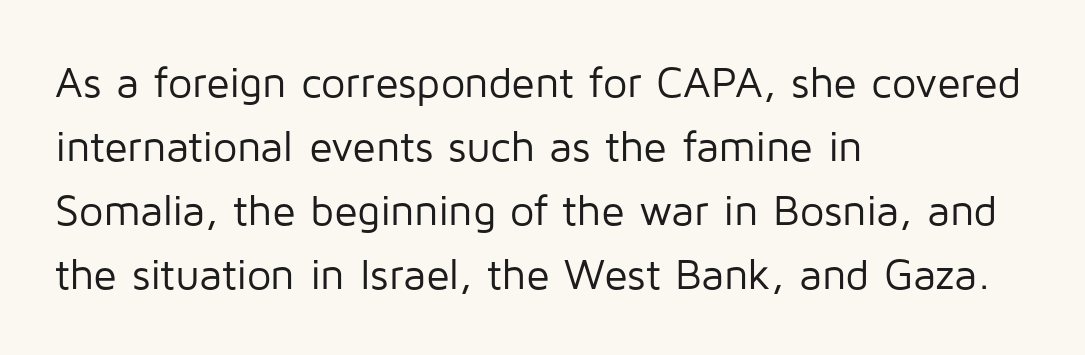
{"serif": "no", "italic": "no", "bold": "no", "weight": "regular", "width": "normal", "stroke_contrast": "low", "x_height": "medium", "monospaced": "no", "underline": "no", "align": "left", "line_spacing": "normal", "line_spacing_ratio": 1.49, "letter_spacing": "normal", "letter_spacing_em": 0.0, "glyph_px": 43}
